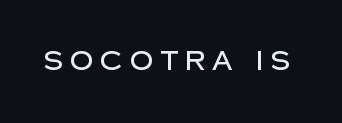
Q: Is the text italic (slanted)? A: No, it is upright.
Q: Is the text underlined? A: No.
Q: Is the spacing between letters normal or unusually wide? A: Unusually wide.
